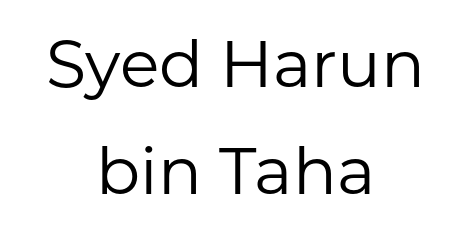
The image shows 65 px regular-weight sans-serif type, upright; set centered, normal line spacing (1.64x), normal letter spacing, not underlined; low stroke contrast and a medium x-height.
